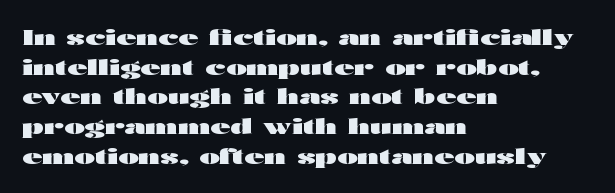
{"italic": "no", "bold": "yes", "underline": "no", "align": "left", "line_spacing": "normal", "line_spacing_ratio": 1.35, "letter_spacing": "normal", "letter_spacing_em": 0.0, "glyph_px": 22}
